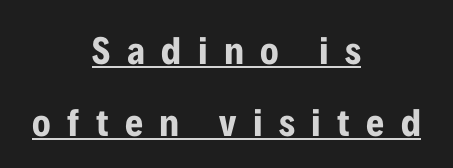
Typesetter's note: full bold, strokes at maximum text heaviness. Does the lettering tilt? It doesn't — this is upright. A typesetter would call this heavily tracked-out type. Proportional: the letters do not fall into vertical columns. Decoration check: the copy is underlined.
